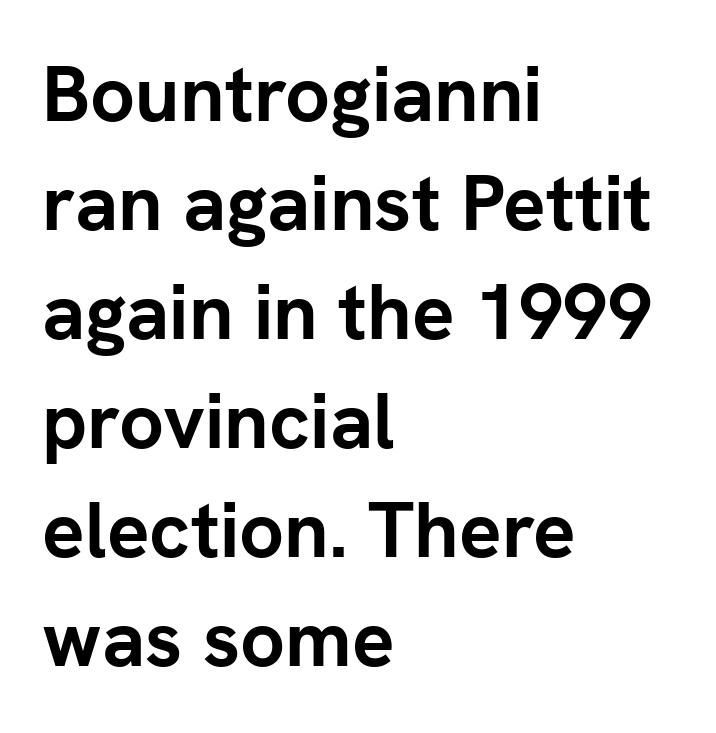
Q: Is the text bold? A: Yes.
Q: Is the text italic (slanted)? A: No, it is upright.
Q: Is the typeface a serif or a sans-serif typeface? A: Sans-serif.
Q: Is the text underlined? A: No.
Q: How is the paragraph aligned? A: Left-aligned.
Q: Is the spacing between letters normal or unusually wide? A: Normal.
Q: Is the spacing between lines tight, normal or loose? A: Normal.
Q: Width (condensed, normal, or wide)? A: Normal.
Q: Stroke contrast? A: Low.
Q: x-height? A: Medium.
Q: Monospaced? A: No.
